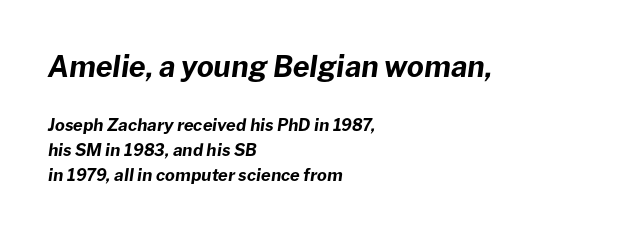
{"italic": "yes", "lean": "right", "slant_degrees": 8, "bold": "yes", "weight": "bold", "width": "normal", "stroke_contrast": "low", "x_height": "medium", "monospaced": "no", "underline": "no", "align": "left", "line_spacing": "normal", "line_spacing_ratio": 1.48, "letter_spacing": "normal", "letter_spacing_em": 0.0, "larger_block": "first", "size_ratio": 1.71, "glyph_px": 29}
